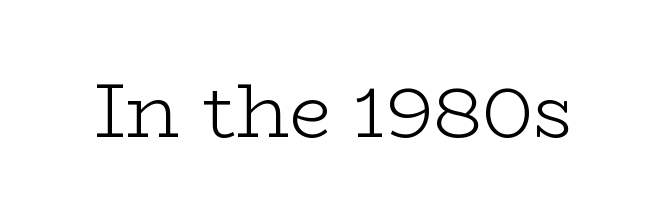
Do the letters lean? They stand straight. Character widths vary here, with narrow letters taking less room than wide ones. No word sits above an underline. Check where the strokes stop: tiny serifs finish them off. Students, note that the glyphs here touch the page at normal intervals.
